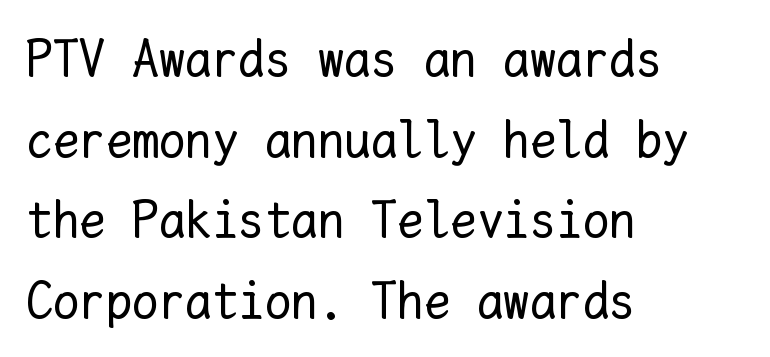
The image shows 53 px regular-weight type, upright, monospaced; set left-aligned, normal line spacing (1.52x), normal letter spacing, not underlined; low stroke contrast and a medium x-height.
